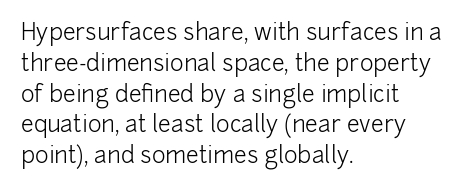
Descenders are the only things crossing below the line. The font sits on the lighter half of the weight spectrum, regular included. Does the copy run flush right? No — it runs flush left. Vertically, the passage feels balanced, rows spaced as you'd expect.
